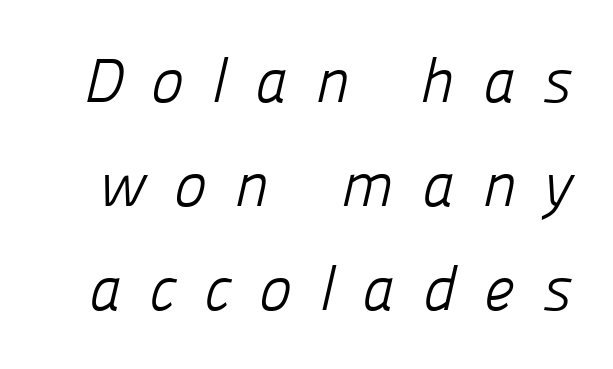
The image shows 62 px light sans-serif type; set normal line spacing (1.68x), unusually wide letter spacing (+0.45 em), not underlined; low stroke contrast and a medium x-height.
